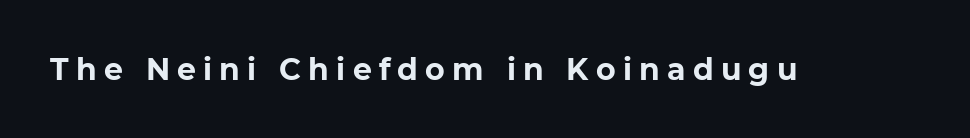
Q: Is the text bold? A: Yes.
Q: Is the typeface a serif or a sans-serif typeface? A: Sans-serif.
Q: Is the text underlined? A: No.
Q: Is the spacing between letters normal or unusually wide? A: Unusually wide.
Q: Width (condensed, normal, or wide)? A: Normal.
Q: Stroke contrast? A: Low.
Q: x-height? A: Medium.
Q: Monospaced? A: No.
